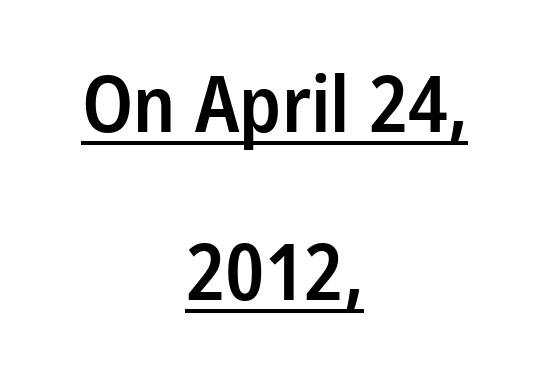
Neither beginnings nor endings align; midpoints do. Default kerning and tracking; the words read as compact shapes. Note the varied advance widths — an 'i' is clearly narrower than an 'm'. You could fit nearly another row in the gap between these rows.
